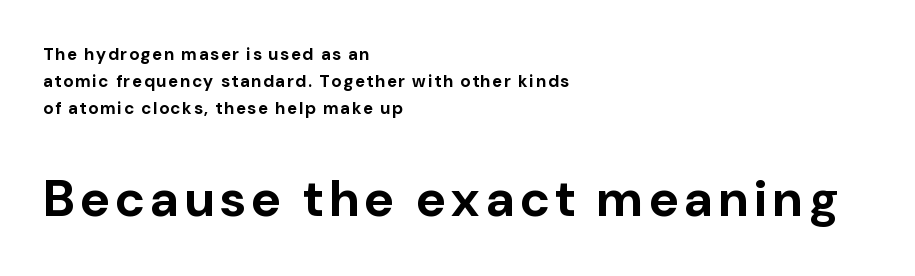
The image shows 51 px bold sans-serif type, upright; set left-aligned, normal line spacing (1.6x), not underlined; the second (bottom) block is 3.0x larger; low stroke contrast and a medium x-height.
